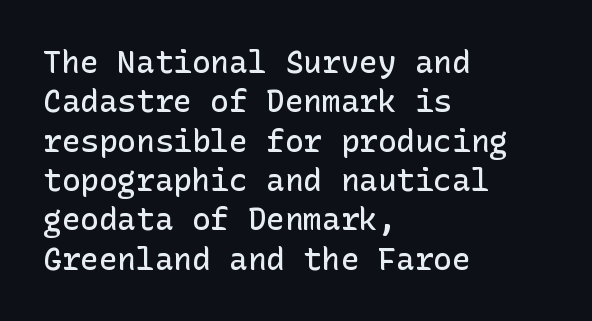
{"serif": "no", "italic": "no", "bold": "semi", "weight": "semibold", "width": "normal", "stroke_contrast": "low", "x_height": "medium", "underline": "no", "align": "left", "line_spacing": "normal", "line_spacing_ratio": 1.27, "letter_spacing": "normal", "letter_spacing_em": 0.0, "glyph_px": 31}
